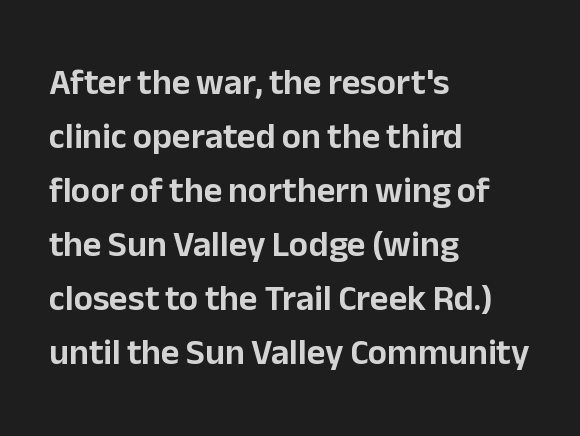
The image shows 36 px sans-serif type, upright; set left-aligned, normal line spacing (1.5x), normal letter spacing, not underlined; low stroke contrast and a medium x-height.
